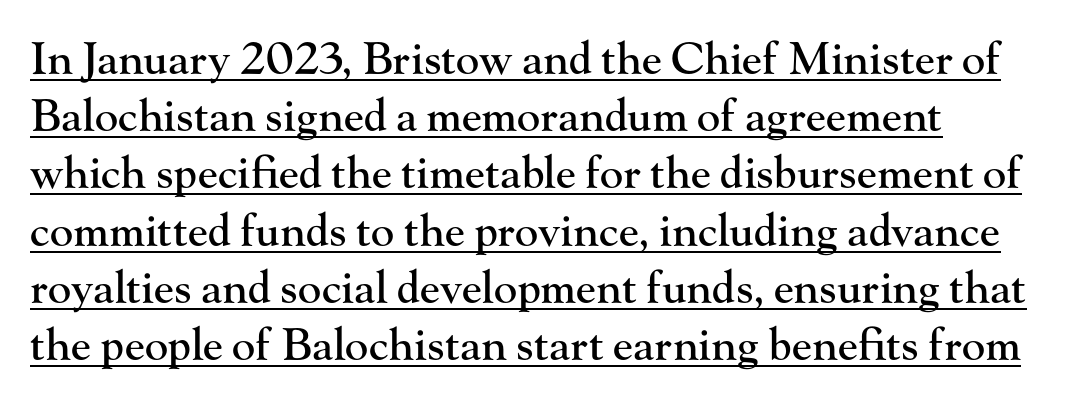
Q: Is the text italic (slanted)? A: No, it is upright.
Q: Is the typeface a serif or a sans-serif typeface? A: Serif.
Q: Is the text underlined? A: Yes.
Q: How is the paragraph aligned? A: Left-aligned.
Q: Is the spacing between letters normal or unusually wide? A: Normal.
Q: Is the spacing between lines tight, normal or loose? A: Normal.
Q: Width (condensed, normal, or wide)? A: Normal.
Q: Stroke contrast? A: High.
Q: x-height? A: Small.
Q: Monospaced? A: No.
